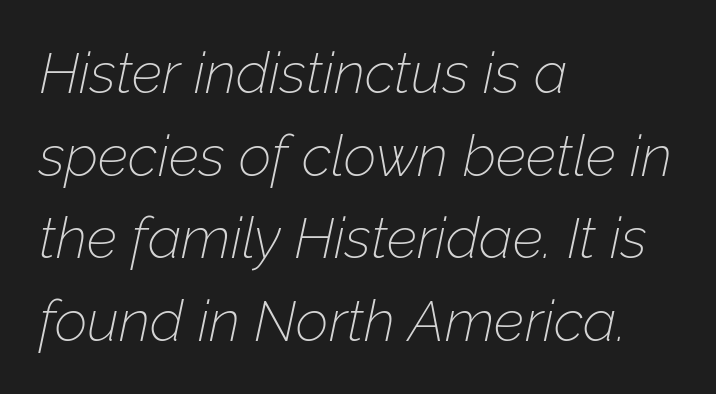
Q: Is the text bold? A: No.
Q: Is the text italic (slanted)? A: Yes, it leans right by about 12 degrees.
Q: Is the text underlined? A: No.
Q: How is the paragraph aligned? A: Left-aligned.
Q: Is the spacing between letters normal or unusually wide? A: Normal.
Q: Is the spacing between lines tight, normal or loose? A: Normal.
Q: Width (condensed, normal, or wide)? A: Normal.
Q: Stroke contrast? A: Low.
Q: x-height? A: Medium.
Q: Monospaced? A: No.
